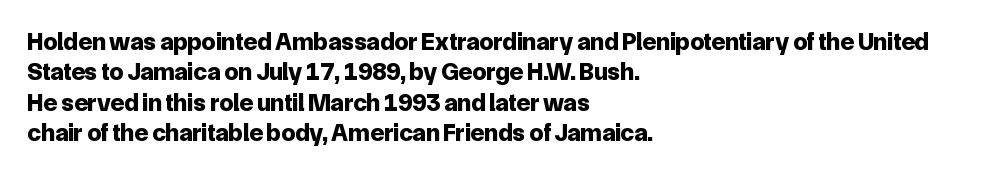
The image shows 25 px bold type, upright; set left-aligned, line spacing 1.22x, normal letter spacing, not underlined.
